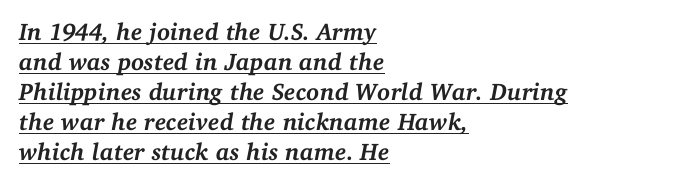
The image shows 24 px bold type, italic (leaning right); set left-aligned, normal line spacing (1.25x), normal letter spacing, underlined.
